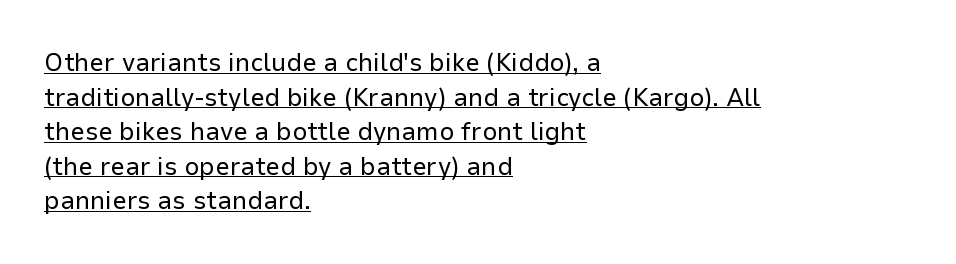
Characters follow at the spacing the type designer built in. Stroke mass is kept to a normal reading level or below. The rendering uses the underline text-decoration. Notice how descenders clear the ascenders below comfortably — that's standard leading.
